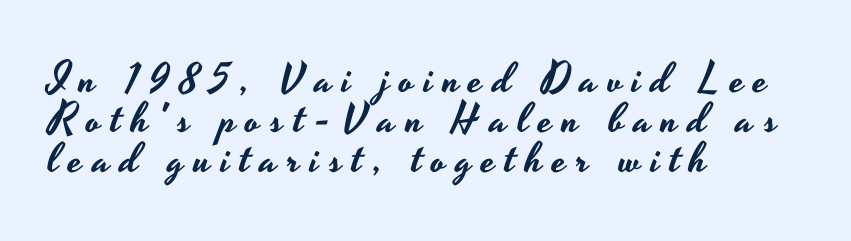
The image shows 42 px wide sans-serif type; set left-aligned, tight line spacing (0.95x), unusually wide letter spacing (+0.24 em), not underlined; low stroke contrast and a small x-height.
